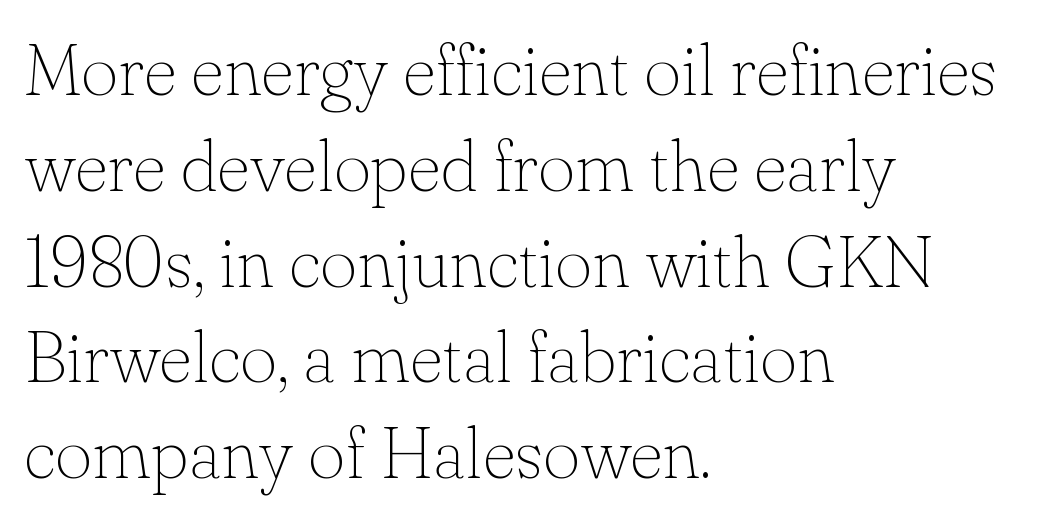
Q: Is the text bold? A: No.
Q: Is the text italic (slanted)? A: No, it is upright.
Q: Is the typeface a serif or a sans-serif typeface? A: Serif.
Q: Is the text underlined? A: No.
Q: How is the paragraph aligned? A: Left-aligned.
Q: Is the spacing between letters normal or unusually wide? A: Normal.
Q: Is the spacing between lines tight, normal or loose? A: Normal.
Q: Width (condensed, normal, or wide)? A: Normal.
Q: Stroke contrast? A: Low.
Q: x-height? A: Small.
Q: Monospaced? A: No.
